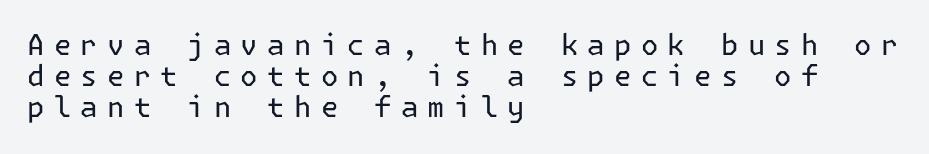
Is there any slant? The stems are plumb. This rendering uses left alignment, leaving the right contour irregular. Substantial extra tracking has been applied to these lines. The space directly below the letters is spotless. Grotesque or geometric, the face here clearly has no serifs. Summary of vertical rhythm: compact, with narrow interline spacing.
